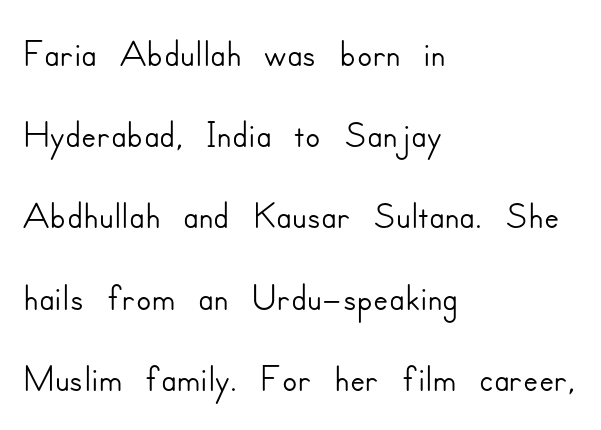
{"serif": "no", "italic": "no", "width": "normal", "stroke_contrast": "low", "x_height": "small", "monospaced": "no", "underline": "no", "align": "left", "line_spacing": "normal", "line_spacing_ratio": 1.45, "letter_spacing": "normal", "letter_spacing_em": 0.0, "glyph_px": 56}
